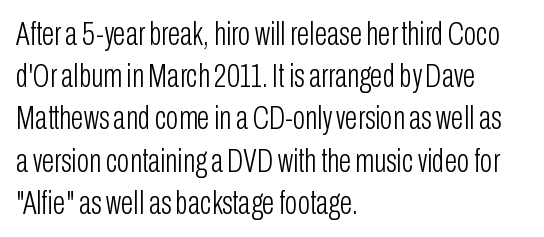
{"serif": "no", "italic": "no", "bold": "no", "weight": "light", "width": "condensed", "stroke_contrast": "low", "x_height": "medium", "monospaced": "no", "underline": "no", "align": "left", "line_spacing": "normal", "line_spacing_ratio": 1.28, "letter_spacing": "normal", "letter_spacing_em": 0.0, "glyph_px": 33}
